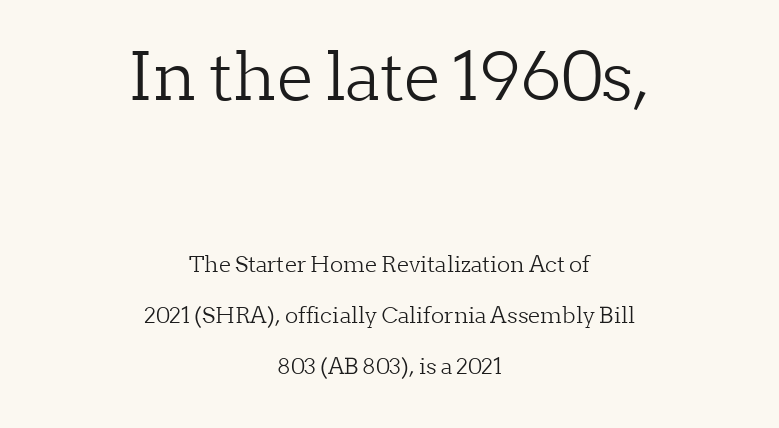
Q: Is the text bold? A: No.
Q: Is the text italic (slanted)? A: No, it is upright.
Q: Is the typeface a serif or a sans-serif typeface? A: Serif.
Q: Is the text underlined? A: No.
Q: How is the paragraph aligned? A: Centered.
Q: Is the spacing between letters normal or unusually wide? A: Normal.
Q: Is the spacing between lines tight, normal or loose? A: Loose.
Q: Which block of text is set in a larger size, the first (top) or the second (bottom)? A: The first (top) one.
Q: Width (condensed, normal, or wide)? A: Normal.
Q: Stroke contrast? A: Low.
Q: x-height? A: Medium.
Q: Monospaced? A: No.
